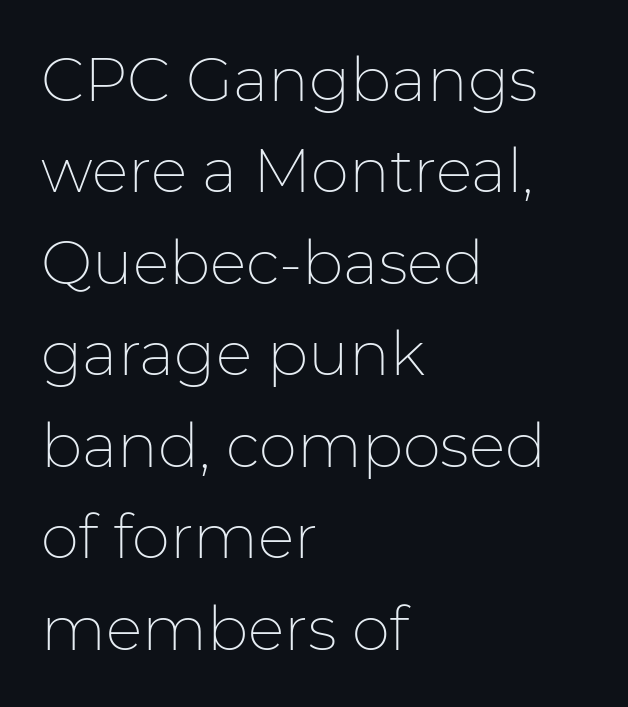
The image shows 61 px thin sans-serif type, upright; set left-aligned, normal line spacing (1.5x), normal letter spacing, not underlined; low stroke contrast and a medium x-height.
